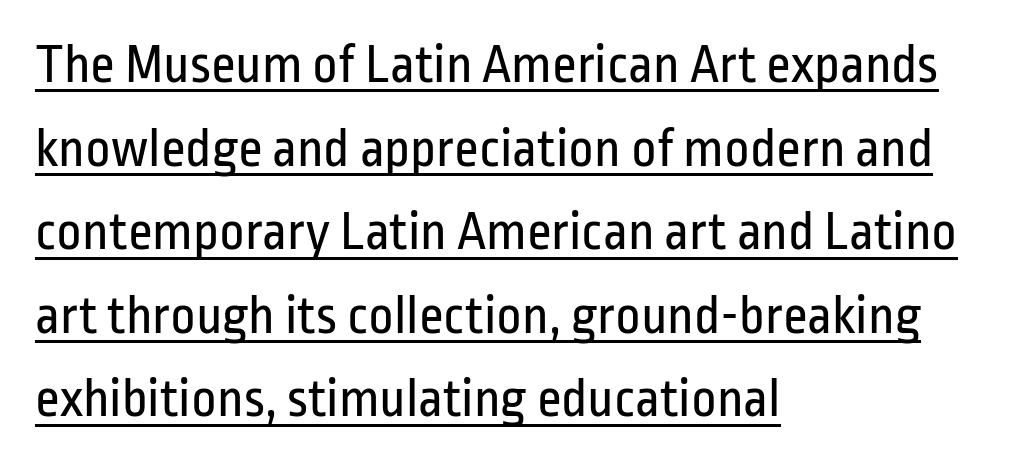
The rendering uses the underline text-decoration. This reads as an unemphasized weight, regular at the heaviest. Proportional: the letters do not fall into vertical columns. Does the copy run flush right? No — it runs flush left. Observe the absence of serifs on each vertical stroke in this sample.
